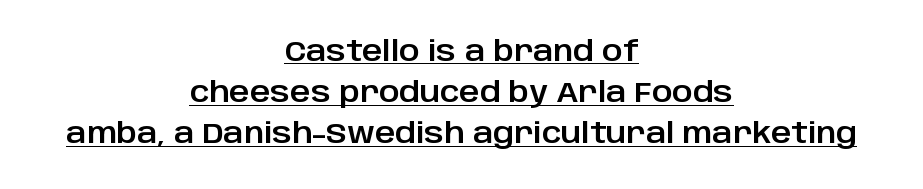
{"serif": "no", "italic": "no", "width": "normal", "stroke_contrast": "low", "x_height": "large", "monospaced": "no", "underline": "yes", "align": "center", "line_spacing": "normal", "line_spacing_ratio": 1.47, "letter_spacing": "normal", "letter_spacing_em": 0.0, "glyph_px": 28}
